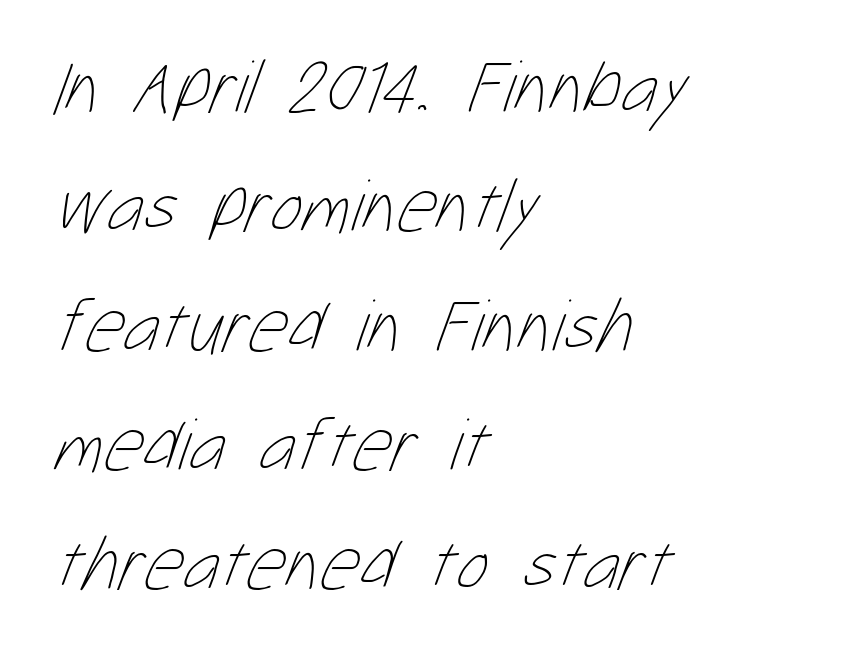
Q: Is the text bold? A: No.
Q: Is the text underlined? A: No.
Q: How is the paragraph aligned? A: Left-aligned.
Q: Is the spacing between letters normal or unusually wide? A: Normal.
Q: Is the spacing between lines tight, normal or loose? A: Normal.
Q: Width (condensed, normal, or wide)? A: Condensed.
Q: Stroke contrast? A: Low.
Q: x-height? A: Medium.
Q: Monospaced? A: No.
